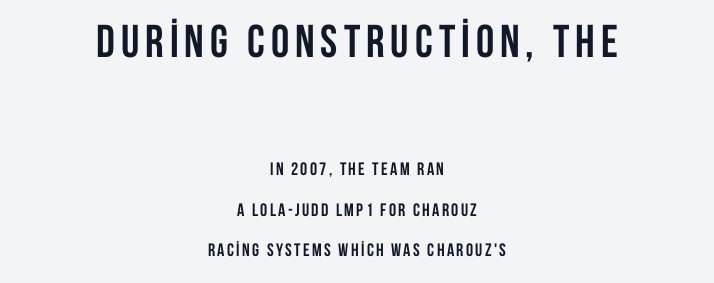
{"serif": "no", "italic": "no", "bold": "yes", "weight": "semibold", "width": "condensed", "stroke_contrast": "low", "x_height": "large", "monospaced": "no", "underline": "no", "align": "center", "line_spacing": "loose", "line_spacing_ratio": 2.23, "larger_block": "first", "size_ratio": 2.56, "glyph_px": 46}
